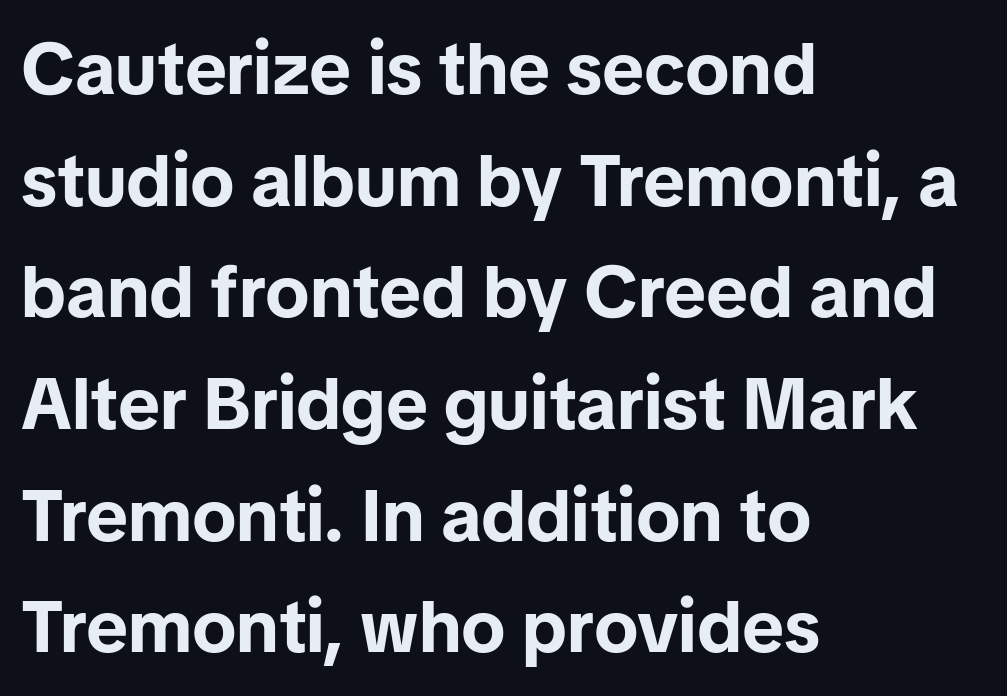
{"serif": "no", "italic": "no", "bold": "yes", "weight": "bold", "width": "normal", "stroke_contrast": "low", "x_height": "medium", "monospaced": "no", "underline": "no", "align": "left", "line_spacing": "normal", "line_spacing_ratio": 1.53, "letter_spacing": "normal", "letter_spacing_em": 0.0, "glyph_px": 73}
